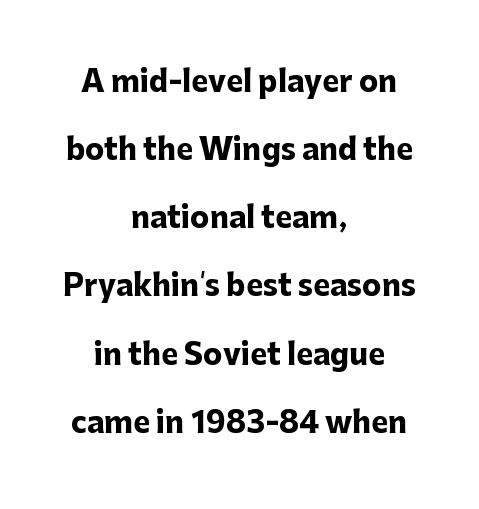
{"serif": "no", "italic": "no", "bold": "yes", "weight": "heavy", "width": "normal", "stroke_contrast": "low", "x_height": "medium", "monospaced": "no", "underline": "no", "align": "center", "line_spacing": "loose", "line_spacing_ratio": 2.35, "letter_spacing": "normal", "letter_spacing_em": 0.0, "glyph_px": 29}
